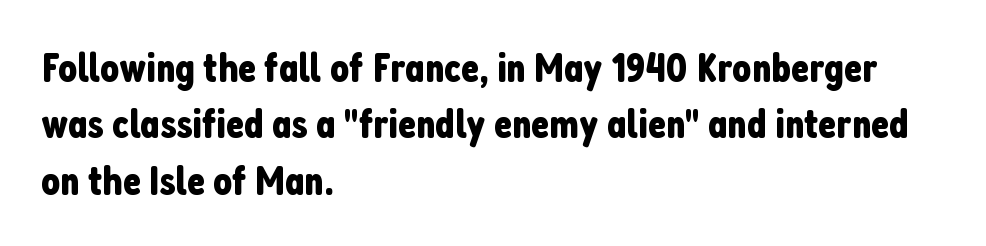
{"serif": "no", "italic": "no", "width": "condensed", "stroke_contrast": "low", "x_height": "medium", "monospaced": "no", "underline": "no", "align": "left", "line_spacing": "normal", "line_spacing_ratio": 1.34, "letter_spacing": "normal", "letter_spacing_em": 0.0, "glyph_px": 42}
